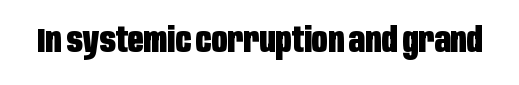
Q: Is the text bold? A: Yes.
Q: Is the text italic (slanted)? A: No, it is upright.
Q: Is the typeface a serif or a sans-serif typeface? A: Sans-serif.
Q: Is the text underlined? A: No.
Q: Is the spacing between letters normal or unusually wide? A: Normal.
Q: Width (condensed, normal, or wide)? A: Condensed.
Q: Stroke contrast? A: Low.
Q: x-height? A: Large.
Q: Monospaced? A: No.
